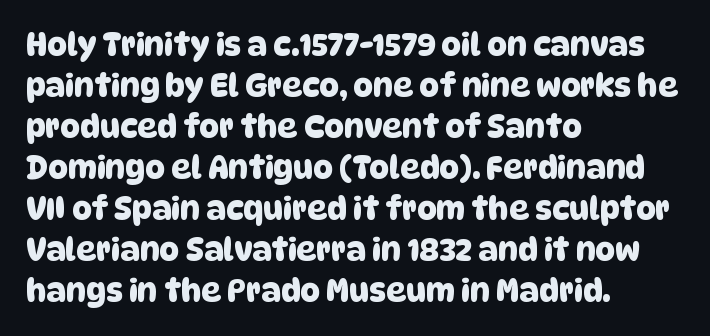
{"serif": "no", "width": "normal", "stroke_contrast": "low", "x_height": "large", "monospaced": "no", "underline": "no", "align": "left", "line_spacing": "normal", "line_spacing_ratio": 1.32, "letter_spacing": "normal", "letter_spacing_em": 0.0, "glyph_px": 31}
